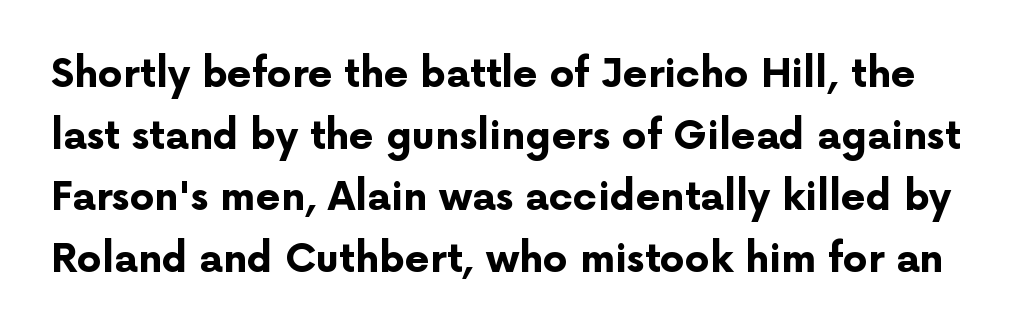
Q: Is the text bold? A: Yes.
Q: Is the text italic (slanted)? A: No, it is upright.
Q: Is the typeface a serif or a sans-serif typeface? A: Sans-serif.
Q: Is the text underlined? A: No.
Q: Is the spacing between letters normal or unusually wide? A: Normal.
Q: Is the spacing between lines tight, normal or loose? A: Normal.
Q: Width (condensed, normal, or wide)? A: Normal.
Q: Stroke contrast? A: Low.
Q: x-height? A: Medium.
Q: Monospaced? A: No.
